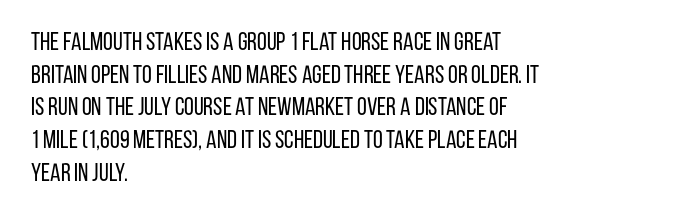
The image shows 25 px text type, upright; set left-aligned, normal line spacing (1.31x), normal letter spacing, not underlined.
